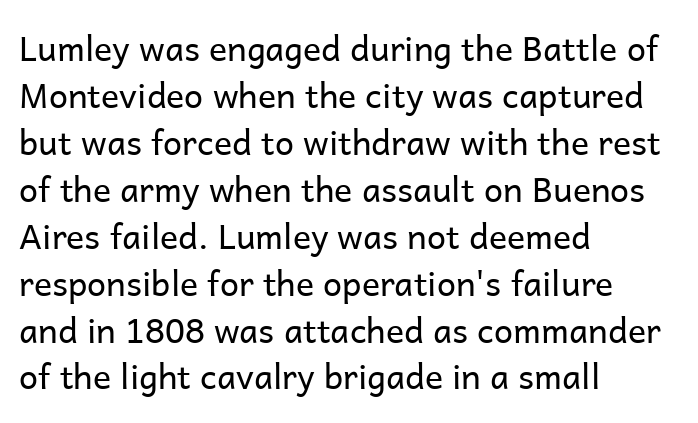
Normally led — the rows are evenly, conventionally spaced. The font is comparable to plain body text, perhaps lighter. You can tell it's not italic because the verticals are truly vertical. Each word holds together tightly as a unit, with standard inter-letter gaps. The rendering uses natural spacing where letterforms have individual widths.
